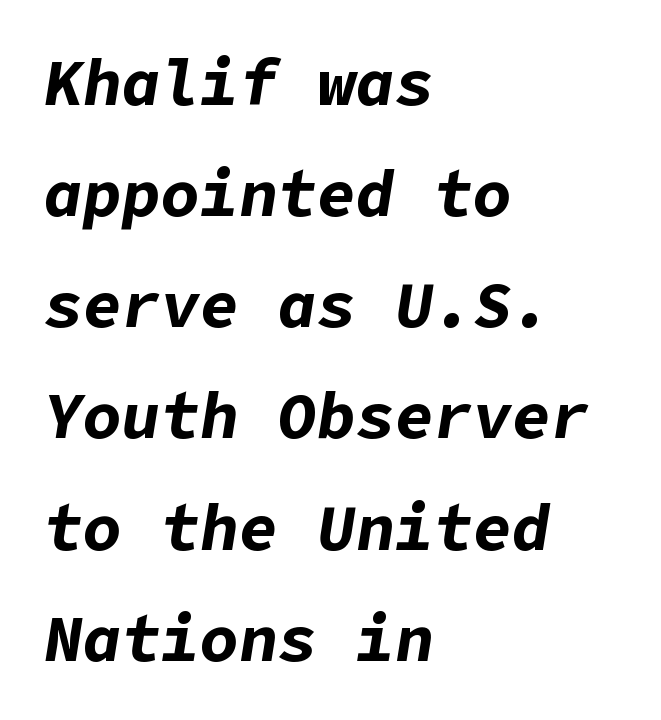
Q: Is the text bold? A: Yes.
Q: Is the text italic (slanted)? A: Yes, it leans right by about 9 degrees.
Q: Is the text underlined? A: No.
Q: How is the paragraph aligned? A: Left-aligned.
Q: Is the spacing between letters normal or unusually wide? A: Normal.
Q: Width (condensed, normal, or wide)? A: Normal.
Q: Stroke contrast? A: Low.
Q: x-height? A: Medium.
